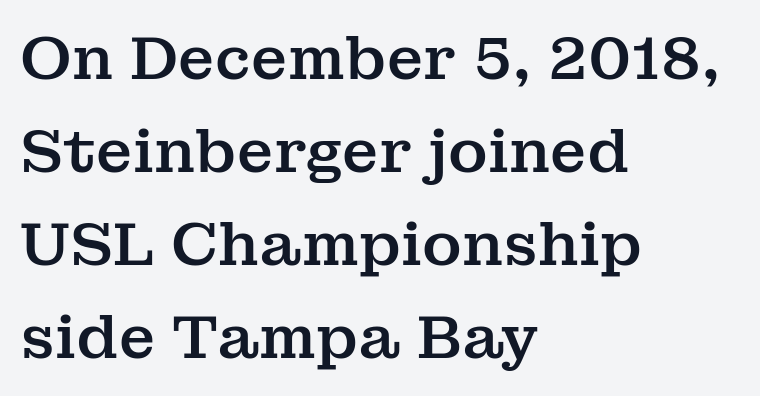
Whoever set this chose a conventional vertical rhythm. Small tapered or slab feet sit at the stroke ends, so this counts as serif. Nothing unusual about the tracking: characters are spaced as the font intends. One-word summary of the alignment: left. The strip under each line holds only bare page. Note the varied advance widths — an 'i' is clearly narrower than an 'm'.
